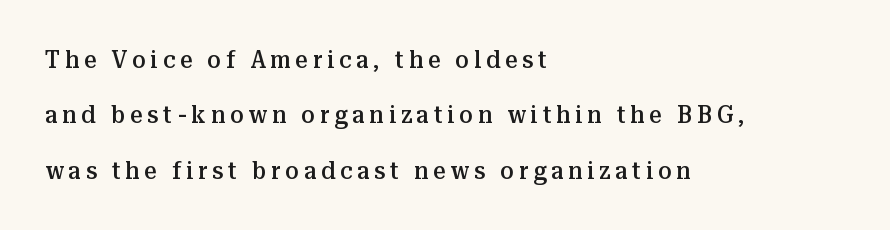
{"italic": "no", "bold": "semi", "underline": "no", "align": "left", "line_spacing": "loose", "line_spacing_ratio": 2.31, "letter_spacing": "wide", "letter_spacing_em": 0.21, "glyph_px": 24}
